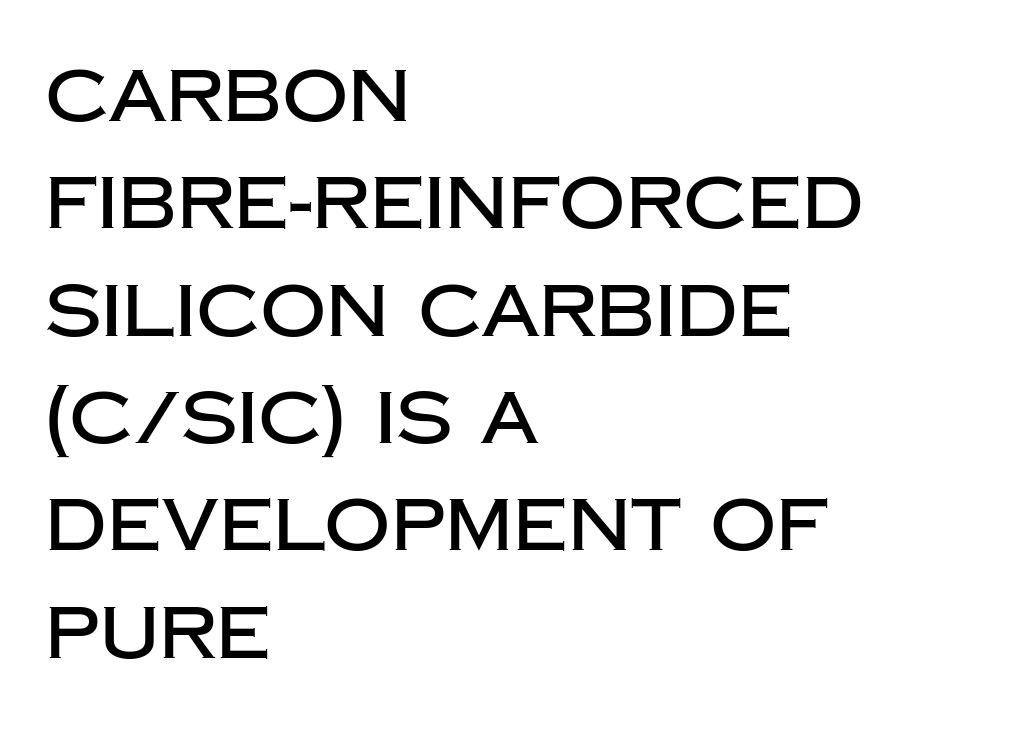
The image shows 73 px sans-serif type, upright; set left-aligned, normal line spacing (1.47x), normal letter spacing, not underlined; low stroke contrast and a large x-height.
